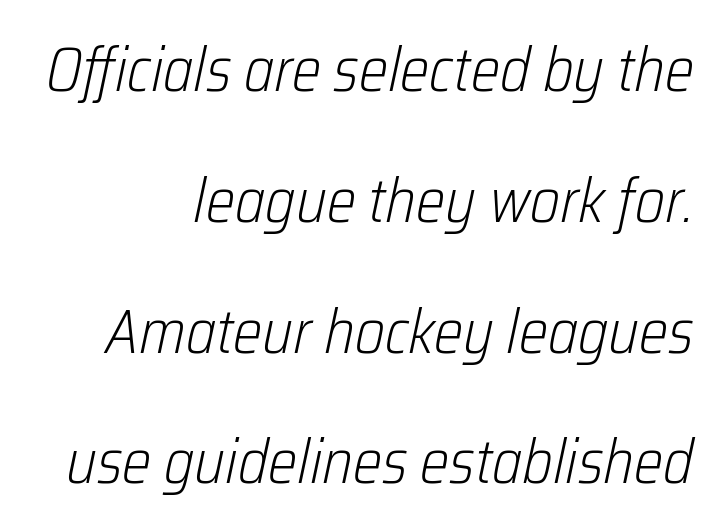
{"italic": "yes", "lean": "right", "slant_degrees": 12, "bold": "no", "weight": "light", "width": "condensed", "stroke_contrast": "low", "x_height": "medium", "monospaced": "no", "underline": "no", "align": "right", "line_spacing": "loose", "line_spacing_ratio": 2.11, "letter_spacing": "normal", "letter_spacing_em": 0.0, "glyph_px": 62}
